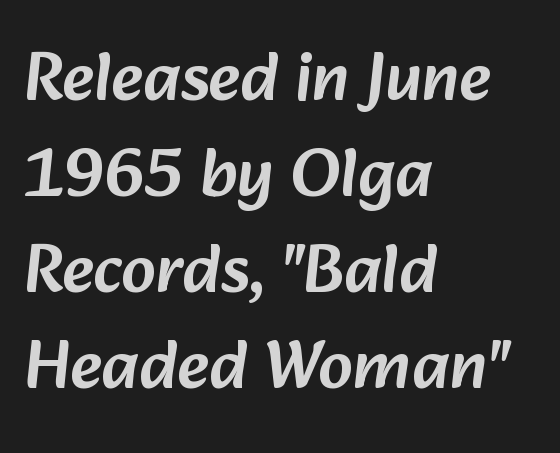
Grotesque or geometric, the face here clearly has no serifs. Note the varied advance widths — an 'i' is clearly narrower than an 'm'. No extra tracking has been applied to these lines. Check under the words: just untouched page. Compared with a centered layout, this one pins lines to the left instead. Interline gaps are of average width in this sample.
